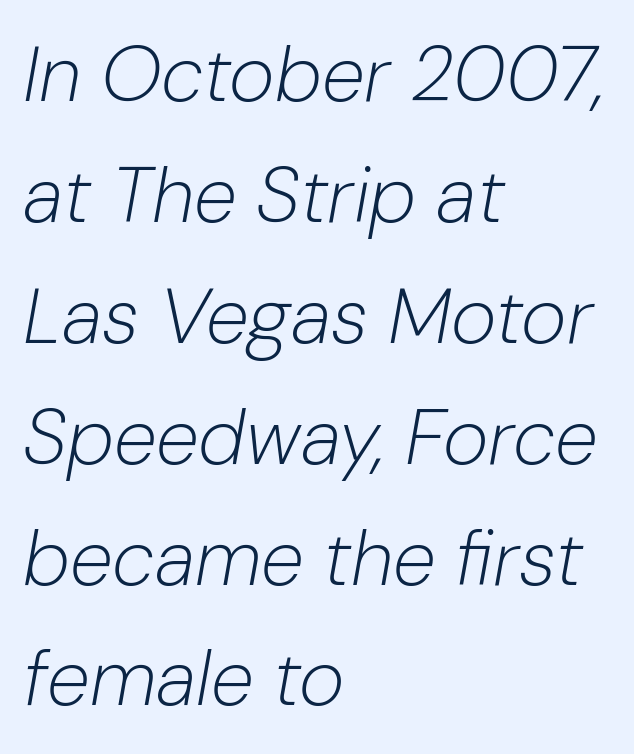
Q: Is the text bold? A: No.
Q: Is the text italic (slanted)? A: Yes, it leans right by about 10 degrees.
Q: Is the text underlined? A: No.
Q: How is the paragraph aligned? A: Left-aligned.
Q: Is the spacing between letters normal or unusually wide? A: Normal.
Q: Is the spacing between lines tight, normal or loose? A: Normal.
Q: Width (condensed, normal, or wide)? A: Normal.
Q: Stroke contrast? A: Low.
Q: x-height? A: Medium.
Q: Monospaced? A: No.
